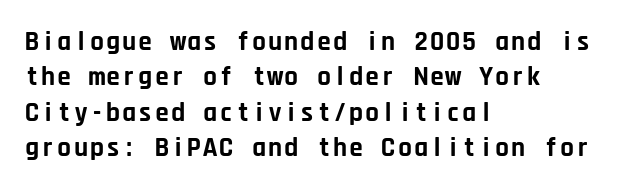
Q: Is the text bold? A: Yes.
Q: Is the text italic (slanted)? A: No, it is upright.
Q: Is the text underlined? A: No.
Q: How is the paragraph aligned? A: Left-aligned.
Q: Is the spacing between letters normal or unusually wide? A: Normal.
Q: Is the spacing between lines tight, normal or loose? A: Normal.
